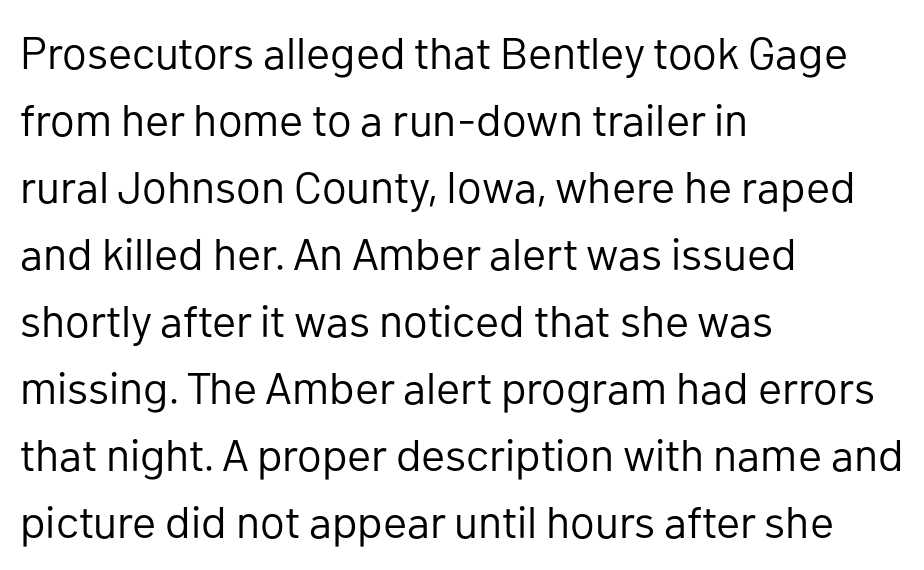
The image shows 45 px regular-weight sans-serif type, upright; set left-aligned, normal line spacing (1.49x), normal letter spacing, not underlined; low stroke contrast and a medium x-height.
